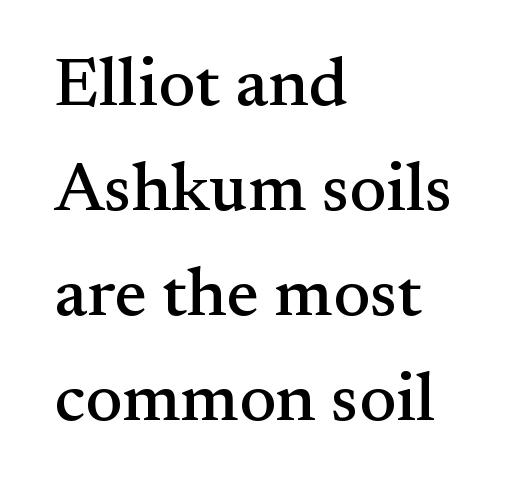
The image shows 69 px serif type, upright; set left-aligned, normal line spacing (1.52x), normal letter spacing, not underlined; medium stroke contrast and a small x-height.
